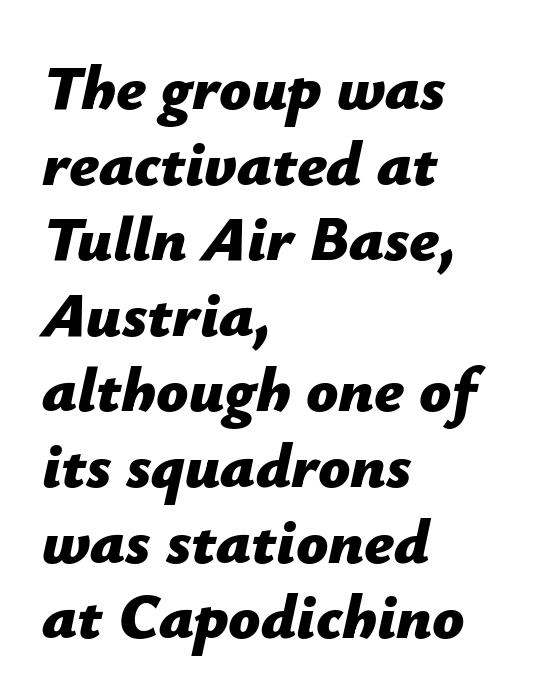
{"italic": "yes", "lean": "right", "slant_degrees": 12, "bold": "yes", "weight": "bold", "width": "normal", "stroke_contrast": "low", "x_height": "medium", "monospaced": "no", "underline": "no", "align": "left", "line_spacing_ratio": 1.2, "letter_spacing": "normal", "letter_spacing_em": 0.0, "glyph_px": 63}
